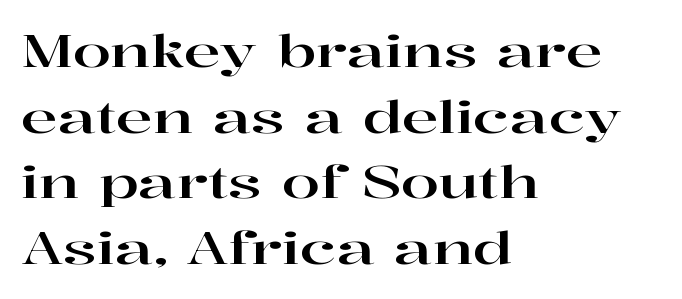
{"serif": "yes", "italic": "no", "width": "wide", "stroke_contrast": "high", "x_height": "medium", "monospaced": "no", "underline": "no", "align": "left", "line_spacing": "normal", "line_spacing_ratio": 1.49, "letter_spacing": "normal", "letter_spacing_em": 0.0, "glyph_px": 44}
